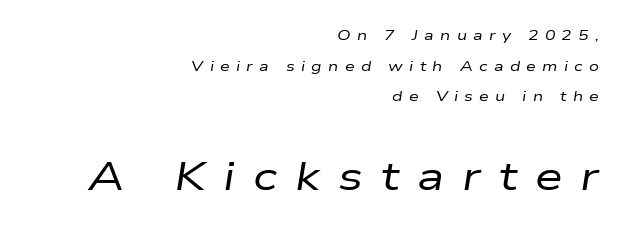
{"italic": "yes", "lean": "right", "slant_degrees": 9, "bold": "no", "weight": "regular", "width": "wide", "stroke_contrast": "low", "x_height": "medium", "monospaced": "no", "underline": "no", "align": "right", "line_spacing": "loose", "line_spacing_ratio": 2.19, "letter_spacing": "wide", "letter_spacing_em": 0.45, "larger_block": "second", "size_ratio": 2.86, "glyph_px": 40}
